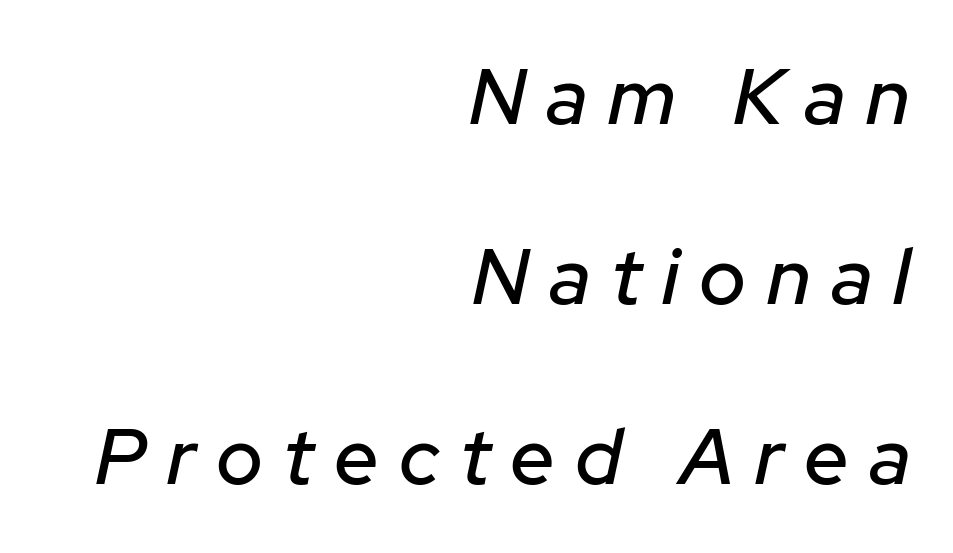
This sample has the flowing, uneven cadence of proportional lettering. If you drew a ruler down the right edge, every line would touch it. Summary of vertical rhythm: relaxed, with wide interline spacing. If you drew a line through each stem, it would be angled.
